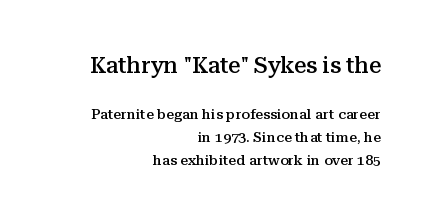
How would I describe the line gaps? Plain and ordinary. Type size steps down from the first block to the second. Compared with an ordinary text face, these strokes are moderately heavier — a semibold. Honestly, there is no underline to notice here at all. Caption: multi-line text, flush right, ragged left.
